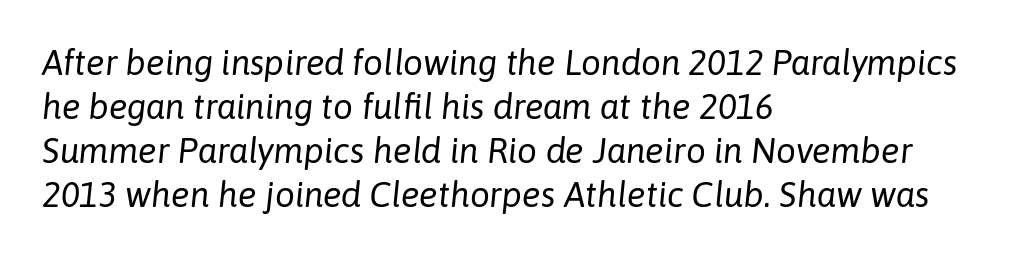
The image shows 35 px regular-weight type, italic (leaning right); set left-aligned, normal line spacing (1.26x), normal letter spacing, not underlined; low stroke contrast and a medium x-height.
